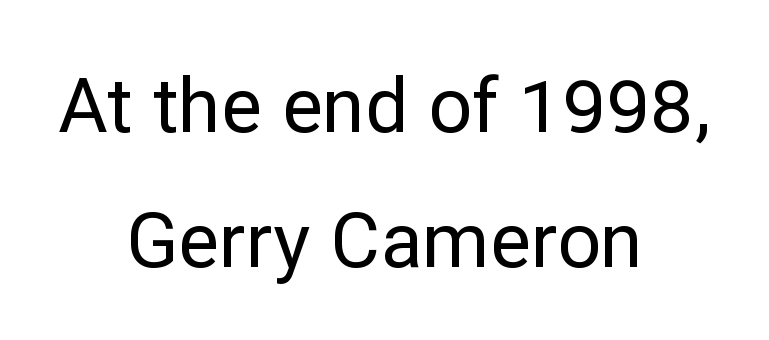
The image shows 76 px sans-serif type, upright; set centered, line spacing 1.77x, normal letter spacing, not underlined; low stroke contrast and a medium x-height.
